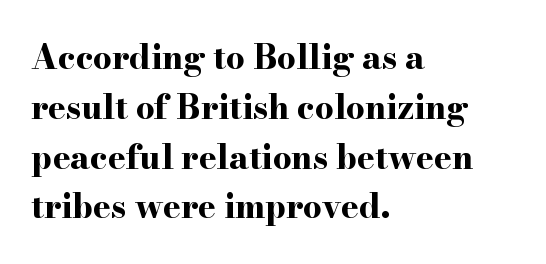
Vertical strokes here are truly vertical. To sum up the face: it has serifs. Underline: absent. Character widths vary here, with narrow letters taking less room than wide ones. In CSS terms this would be text-align: left.
